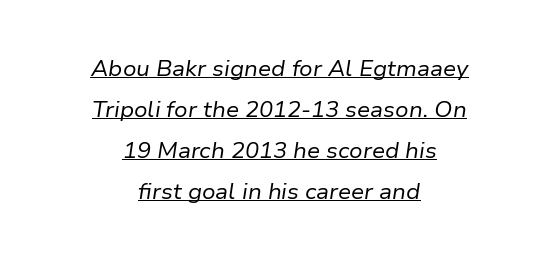
A baseline rule has been typeset under these characters. This sample uses an oblique cut, with every glyph tilted off the vertical. The passage shown is not bold in any degree. Caption: standard tracking, unaltered. You could fit nearly another row in the gap between these rows.
